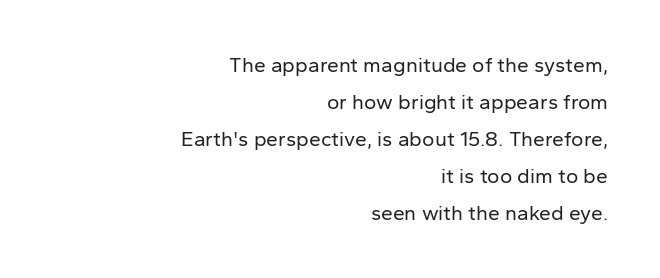
The typography opts for an upright posture over an oblique one. The lines are quadded right. This is not heavy type; no bold has been used. Letter spacing: default. Quick note: underline off.
